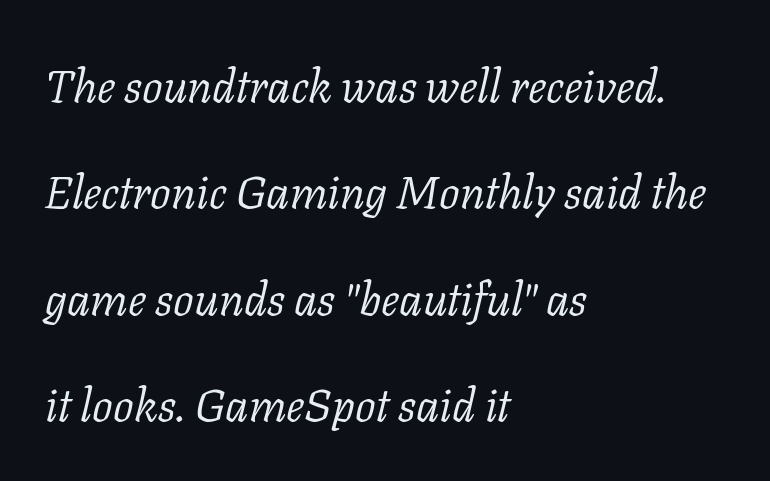
The image shows 46 px light serif type, italic (leaning right); set left-aligned, loose line spacing (2.31x), normal letter spacing, not underlined; low stroke contrast and a medium x-height.
